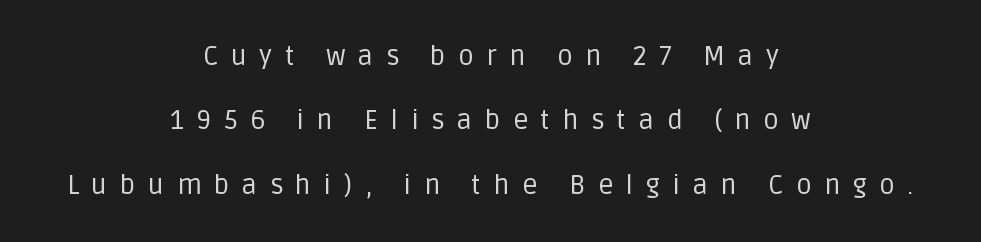
Ordinary non-slanted type is in use. The line-height multiplier appears high, well above default. Underline: absent. Each line is balanced around a shared central axis.
